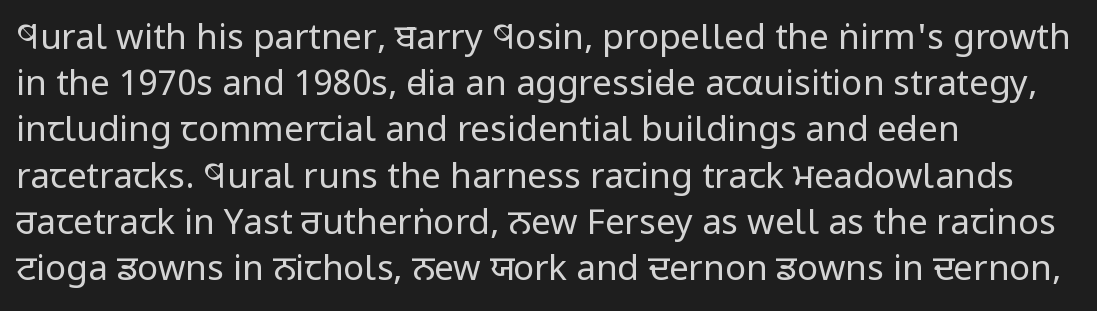
In terms of letterform style, serifs are entirely absent. Stems and bowls with no extra thickness — not bold. Descenders hang freely into open space. Vertically, the passage feels balanced, rows spaced as you'd expect. Ascenders rise straight up at ninety degrees.
